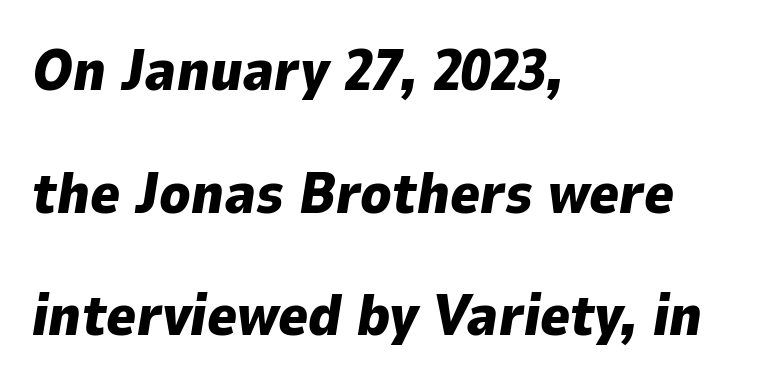
{"italic": "yes", "lean": "right", "slant_degrees": 9, "bold": "yes", "weight": "heavy", "width": "normal", "stroke_contrast": "low", "x_height": "medium", "monospaced": "no", "underline": "no", "align": "left", "line_spacing": "loose", "line_spacing_ratio": 2.15, "letter_spacing": "normal", "letter_spacing_em": 0.0, "glyph_px": 57}
